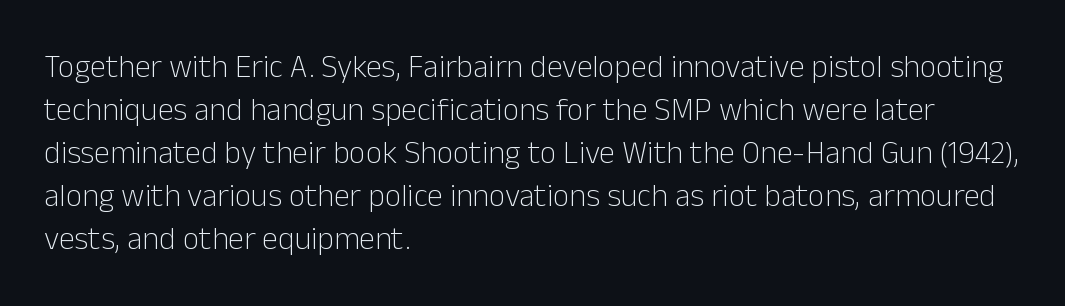
It's the straight-up-and-down kind of type. The rows are spaced the way most documents space them. The typesetter chose a ragged-right arrangement here. The space beneath each line is pristine and unruled. Words appear dense and cohesive because spacing is normal. Check where the strokes stop: nothing finishes them off — pure sans.
